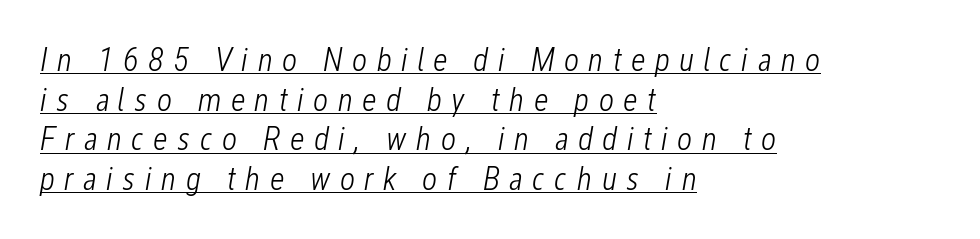
Q: Is the text bold? A: No.
Q: Is the text italic (slanted)? A: Yes, it leans right by about 12 degrees.
Q: Is the text underlined? A: Yes.
Q: How is the paragraph aligned? A: Left-aligned.
Q: Is the spacing between letters normal or unusually wide? A: Unusually wide.
Q: Width (condensed, normal, or wide)? A: Condensed.
Q: Stroke contrast? A: Low.
Q: x-height? A: Medium.
Q: Monospaced? A: No.
